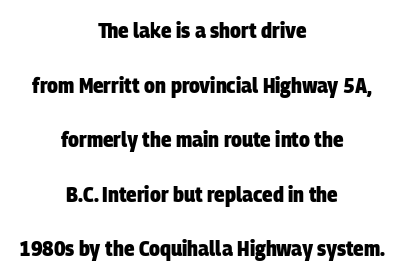
The image shows 22 px bold type; set centered, loose line spacing (2.48x), normal letter spacing, not underlined.
